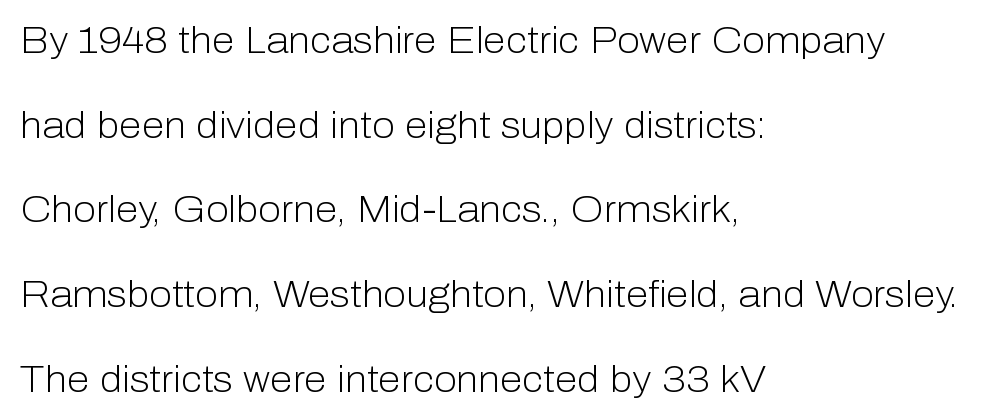
The image shows 37 px light sans-serif type, upright; set left-aligned, loose line spacing (2.29x), normal letter spacing, not underlined; low stroke contrast and a medium x-height.
